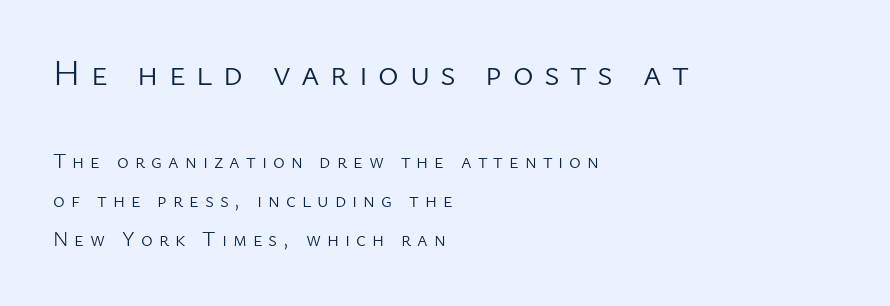
The image shows 35 px light sans-serif type, upright; set left-aligned, loose line spacing (1.95x), unusually wide letter spacing (+0.3 em), not underlined; the first (top) block is 1.75x larger; low stroke contrast and a medium x-height.
